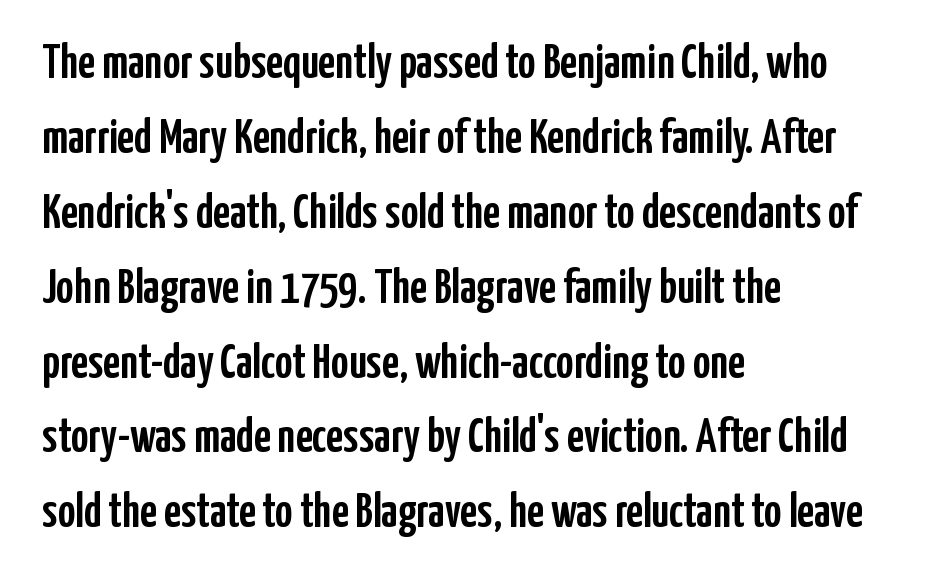
The image shows 48 px condensed sans-serif type, upright; set left-aligned, normal line spacing (1.56x), normal letter spacing, not underlined; low stroke contrast and a medium x-height.
